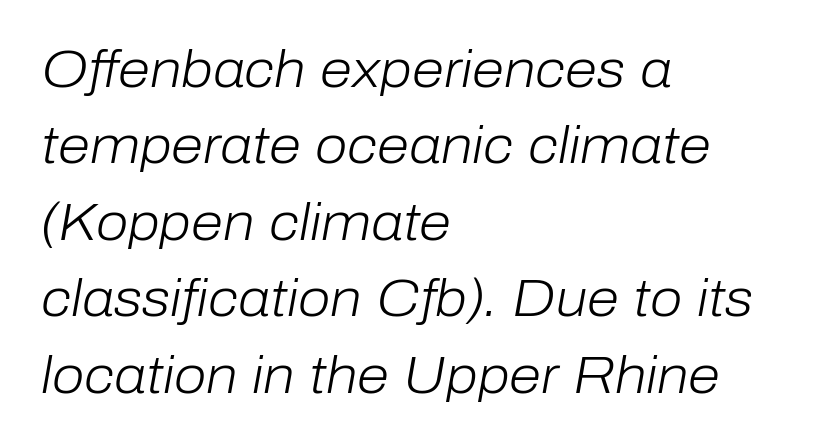
The image shows 52 px light type, italic (leaning right); set left-aligned, normal line spacing (1.47x), normal letter spacing, not underlined; low stroke contrast and a medium x-height.
